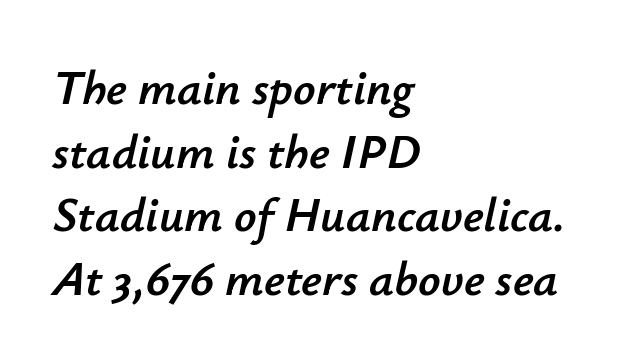
The image shows 49 px text type, italic (leaning right); set left-aligned, normal line spacing (1.3x), normal letter spacing, not underlined; low stroke contrast and a small x-height.
